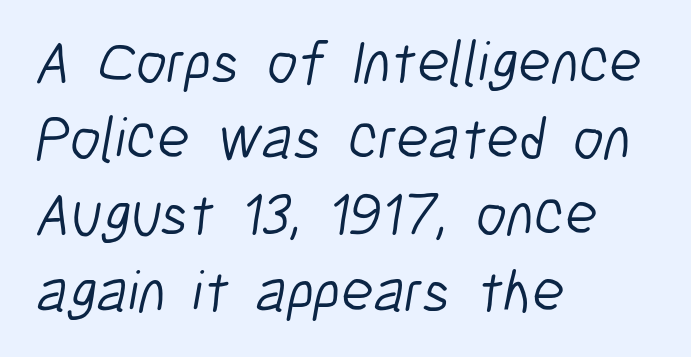
{"serif": "no", "bold": "no", "weight": "light", "width": "condensed", "stroke_contrast": "low", "x_height": "medium", "monospaced": "no", "underline": "no", "align": "left", "line_spacing": "normal", "line_spacing_ratio": 1.27, "letter_spacing": "normal", "letter_spacing_em": 0.0, "glyph_px": 60}
